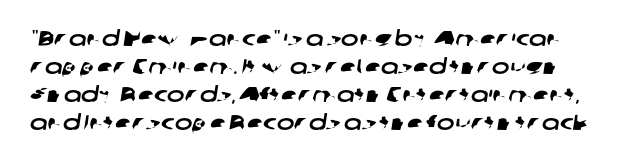
Q: Is the text underlined? A: No.
Q: Is the spacing between letters normal or unusually wide? A: Normal.
Q: Is the spacing between lines tight, normal or loose? A: Normal.
